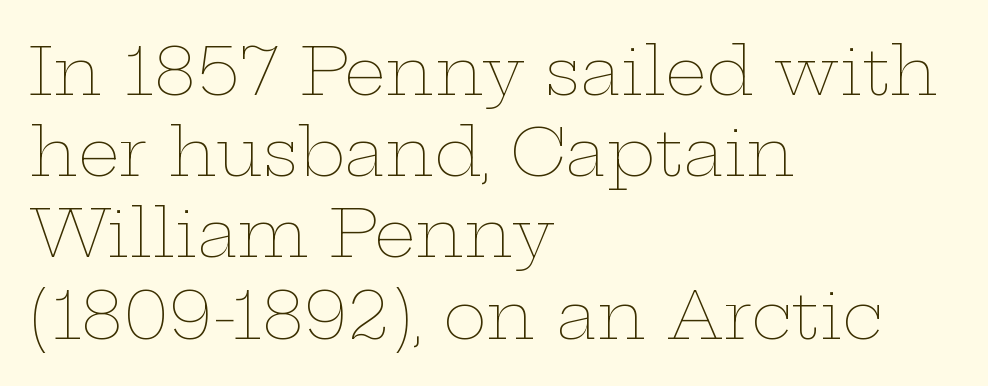
The image shows 66 px thin, wide type, upright; set left-aligned, line spacing 1.23x, normal letter spacing, not underlined; low stroke contrast and a medium x-height.
